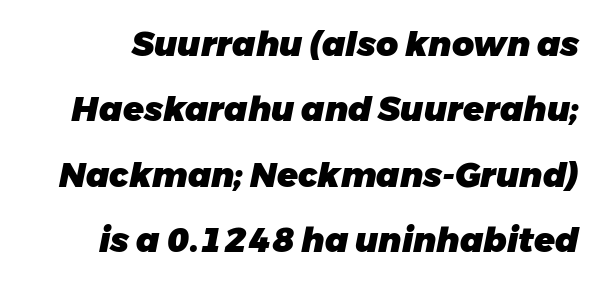
{"italic": "yes", "lean": "right", "slant_degrees": 11, "bold": "yes", "weight": "heavy", "width": "normal", "stroke_contrast": "low", "x_height": "medium", "monospaced": "no", "underline": "no", "line_spacing": "loose", "line_spacing_ratio": 1.92, "letter_spacing": "normal", "letter_spacing_em": 0.0, "glyph_px": 34}
